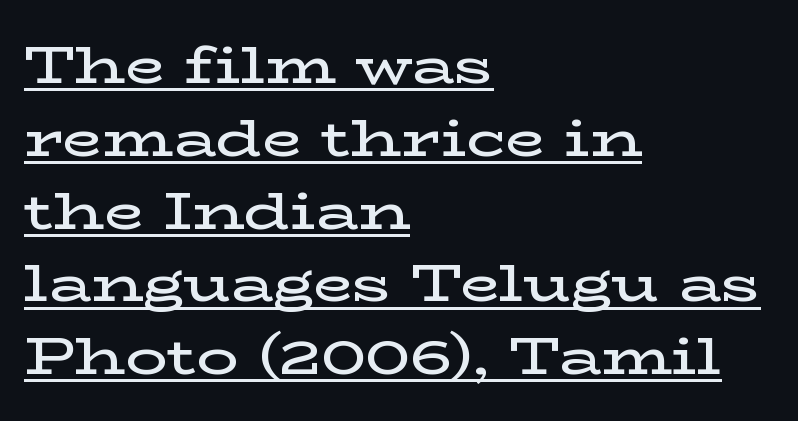
Q: Is the text bold? A: Semi-bold.
Q: Is the text italic (slanted)? A: No, it is upright.
Q: Is the typeface a serif or a sans-serif typeface? A: Serif.
Q: Is the text underlined? A: Yes.
Q: How is the paragraph aligned? A: Left-aligned.
Q: Is the spacing between letters normal or unusually wide? A: Normal.
Q: Is the spacing between lines tight, normal or loose? A: Normal.
Q: Width (condensed, normal, or wide)? A: Wide.
Q: Stroke contrast? A: Low.
Q: x-height? A: Medium.
Q: Monospaced? A: No.
